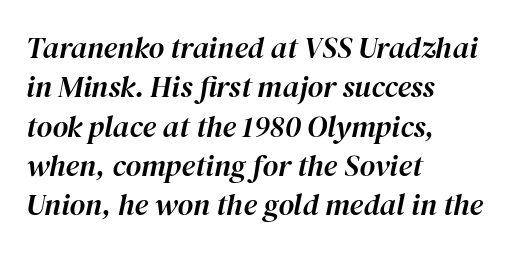
The image shows 30 px text type, italic (leaning right); set left-aligned, normal line spacing (1.31x), normal letter spacing, not underlined; high stroke contrast and a medium x-height.
